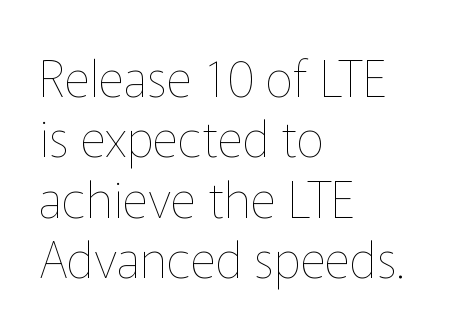
Quick note: underline off. Rendered with straight, roman letterforms. Varying glyph widths throughout — classic text-font behaviour. Observe the ordinary spacing: letters are neighbours, not strangers. Stems here are at most as thick as an everyday book face. Line starts are locked; line ends wander.
